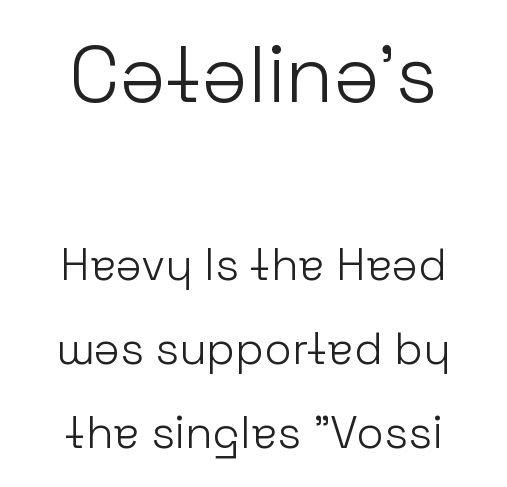
A roman cut, with each character standing at attention. The letters carry no serifs — their stems end cleanly without finishing strokes. A centered setting, common on invitations and titles, is used for this passage. The passage shown begins with its larger block and ends with its smaller one. Think standard paragraph weight, or any step lighter than that. Proportional: the letters do not fall into vertical columns.
